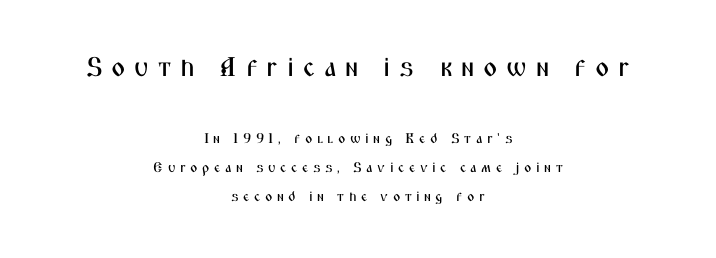
{"italic": "no", "underline": "no", "align": "center", "line_spacing": "loose", "line_spacing_ratio": 2.06, "letter_spacing": "wide", "letter_spacing_em": 0.32, "larger_block": "first", "size_ratio": 1.93, "glyph_px": 27}
